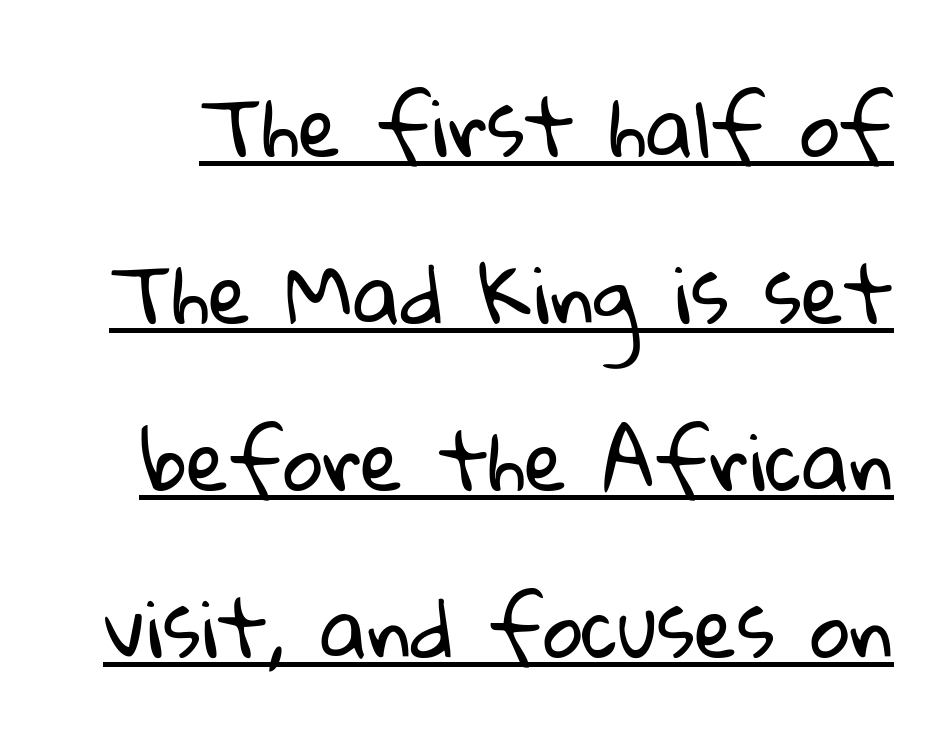
Honestly, the letter spacing is just normal — you wouldn't notice it. The weight tops out at a normal text grade. Descenders here cross a horizontal rule under the line. Do the characters align in a grid? No, the font is proportional. Widely set lines give the paragraph a tall, airy silhouette. The font family rendered here belongs to the sans-serif group.
